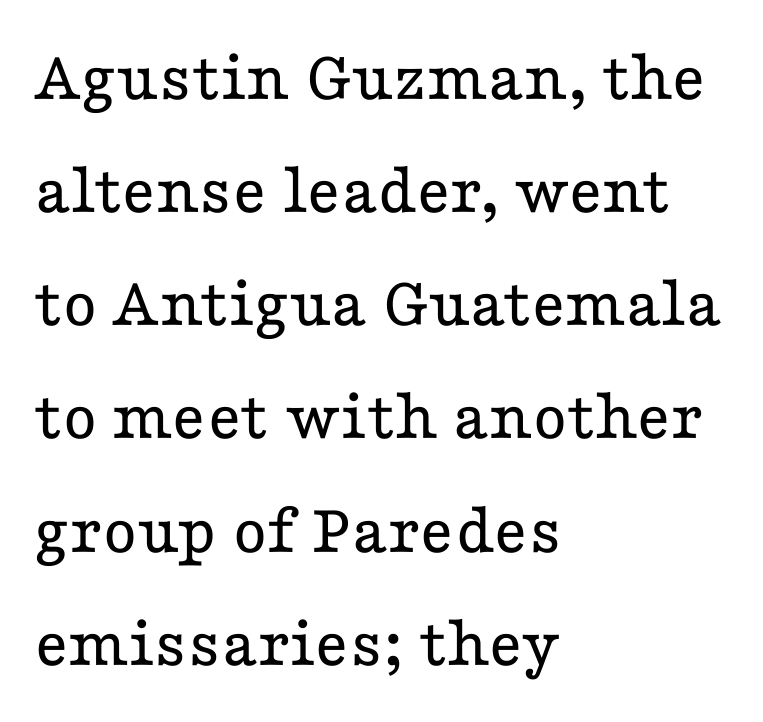
{"serif": "yes", "italic": "no", "bold": "no", "weight": "regular", "width": "wide", "stroke_contrast": "low", "x_height": "medium", "monospaced": "no", "underline": "no", "align": "left", "line_spacing": "normal", "line_spacing_ratio": 1.55, "letter_spacing": "normal", "letter_spacing_em": 0.0, "glyph_px": 73}
